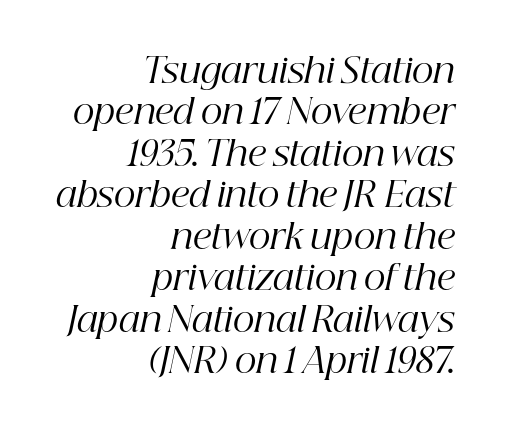
The image shows 34 px regular-weight serif type, italic (leaning right); set right-aligned, line spacing 1.22x, normal letter spacing, not underlined; high stroke contrast and a medium x-height.
